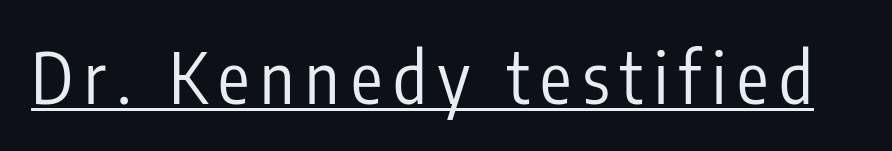
{"serif": "no", "italic": "no", "bold": "no", "weight": "regular", "width": "condensed", "stroke_contrast": "low", "x_height": "medium", "monospaced": "no", "underline": "yes", "glyph_px": 70}
